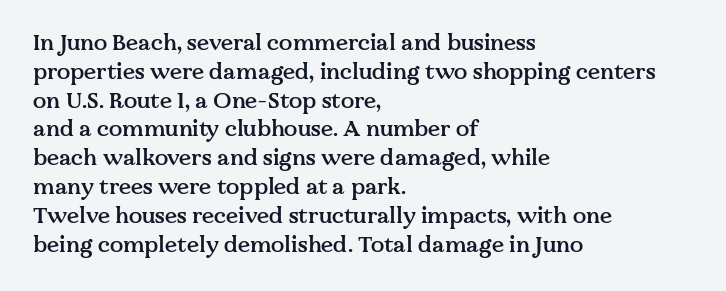
{"italic": "no", "bold": "semi", "underline": "no", "align": "left", "line_spacing": "normal", "line_spacing_ratio": 1.31, "letter_spacing": "normal", "letter_spacing_em": 0.0, "glyph_px": 22}
